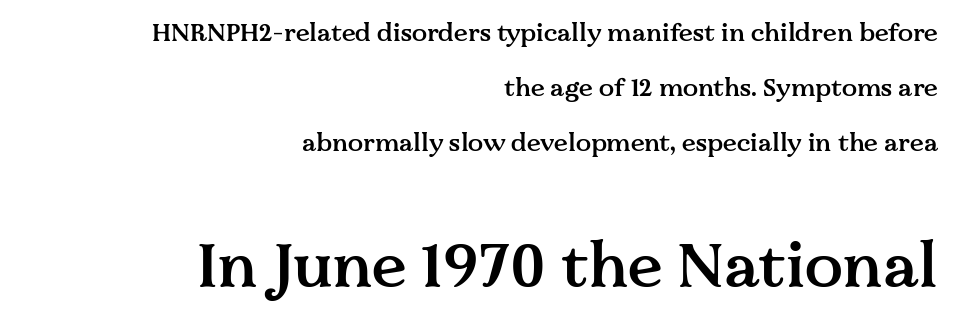
These lines stack with their right ends in a neat column. The typeface chosen for these lines features serifs. Here the glyphs are tracked normally, forming tight word shapes. Semibold letterforms, between regular and bold. Italic? Not at all — the glyphs are vertical. Beneath every word, the page is bare.
